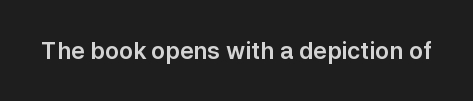
Q: Is the text italic (slanted)? A: No, it is upright.
Q: Is the text underlined? A: No.
Q: Is the spacing between letters normal or unusually wide? A: Normal.
